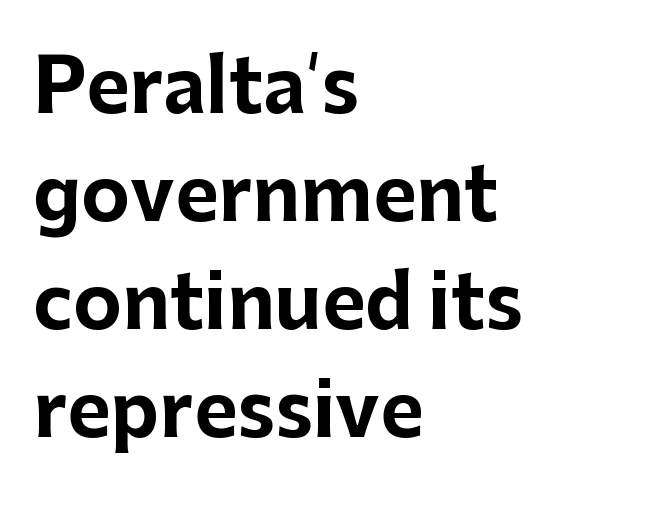
The image shows 74 px bold sans-serif type, upright; set left-aligned, normal line spacing (1.46x), normal letter spacing, not underlined; low stroke contrast and a medium x-height.
